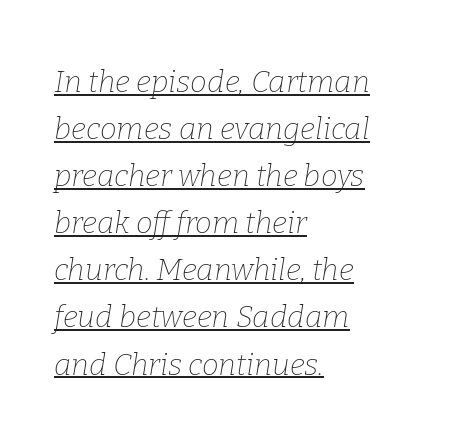
The image shows 30 px thin serif type, italic (leaning right); set left-aligned, normal line spacing (1.57x), normal letter spacing, underlined; low stroke contrast and a medium x-height.
